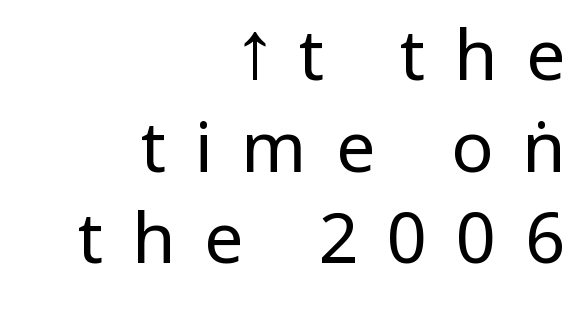
{"serif": "no", "italic": "no", "bold": "no", "weight": "regular", "width": "condensed", "stroke_contrast": "low", "underline": "no", "align": "right", "line_spacing": "normal", "line_spacing_ratio": 1.31, "letter_spacing": "wide", "letter_spacing_em": 0.41, "glyph_px": 70}
